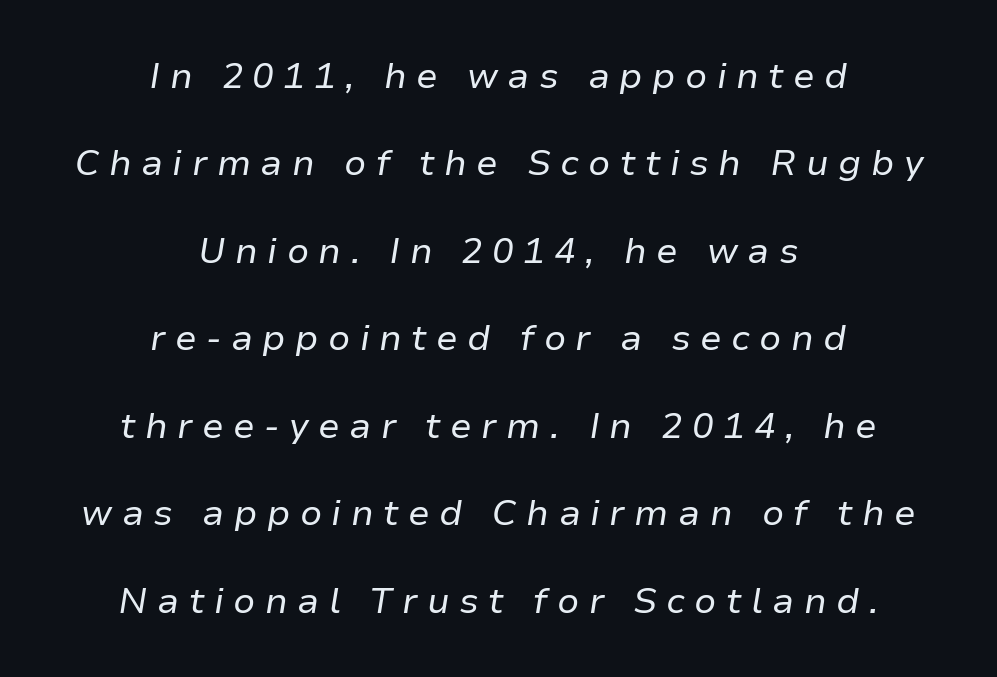
Is this a heavy cut? Hardly; it is regular or lighter. In CSS terms this would be text-align: center. The rendering uses a large line-height, opening up the rows. Proportional: the letters do not fall into vertical columns.
